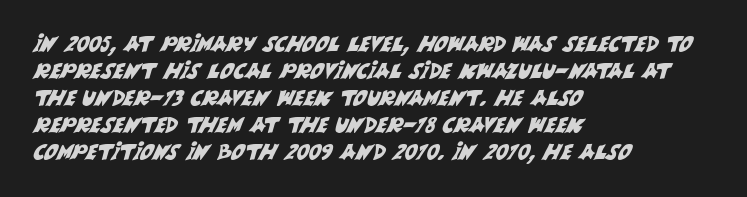
The image shows 21 px text type; set left-aligned, normal line spacing (1.28x), normal letter spacing, not underlined.
